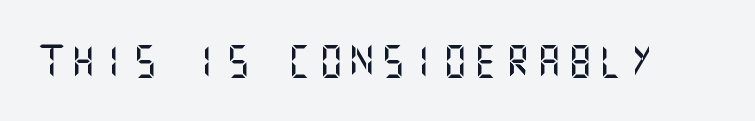
{"serif": "no", "italic": "no", "width": "normal", "stroke_contrast": "medium", "x_height": "large", "underline": "no", "glyph_px": 32}
